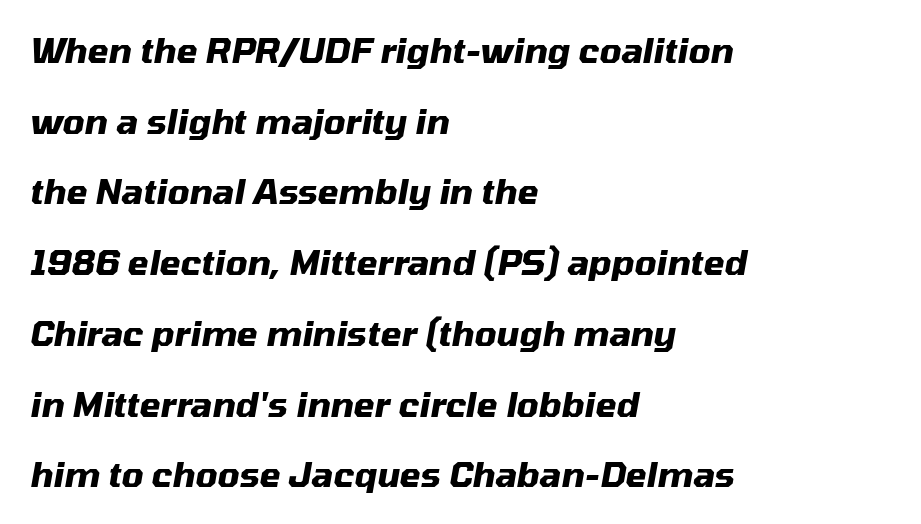
The image shows 34 px heavy type, italic (leaning right); set left-aligned, loose line spacing (2.08x), normal letter spacing, not underlined; medium stroke contrast and a medium x-height.
